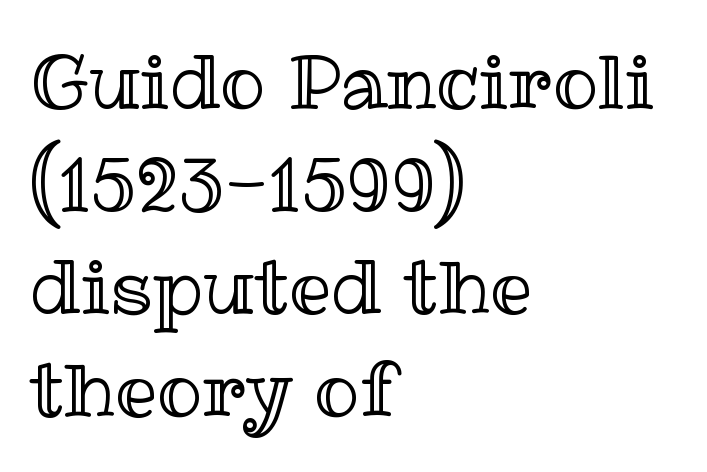
Q: Is the text italic (slanted)? A: No, it is upright.
Q: Is the text underlined? A: No.
Q: How is the paragraph aligned? A: Left-aligned.
Q: Is the spacing between letters normal or unusually wide? A: Normal.
Q: Is the spacing between lines tight, normal or loose? A: Normal.
Q: Width (condensed, normal, or wide)? A: Normal.
Q: x-height? A: Medium.
Q: Monospaced? A: No.
